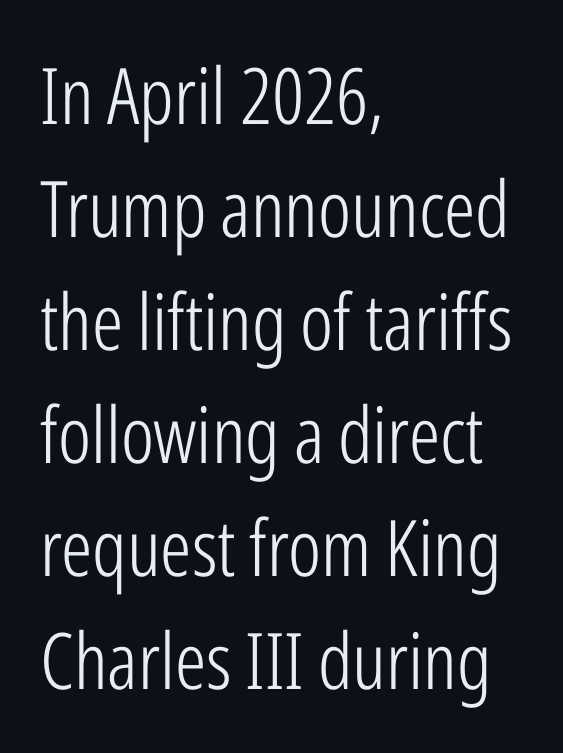
{"serif": "no", "italic": "no", "bold": "no", "weight": "light", "width": "condensed", "stroke_contrast": "low", "x_height": "medium", "monospaced": "no", "underline": "no", "align": "left", "line_spacing": "normal", "line_spacing_ratio": 1.45, "letter_spacing": "normal", "letter_spacing_em": 0.0, "glyph_px": 78}
